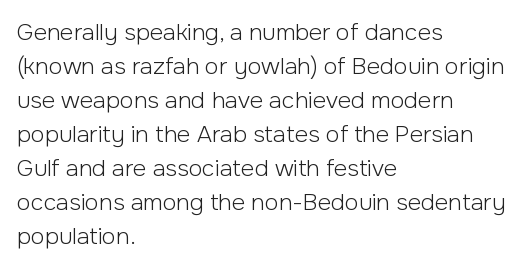
Q: Is the text bold? A: No.
Q: Is the text italic (slanted)? A: No, it is upright.
Q: Is the text underlined? A: No.
Q: How is the paragraph aligned? A: Left-aligned.
Q: Is the spacing between letters normal or unusually wide? A: Normal.
Q: Is the spacing between lines tight, normal or loose? A: Normal.
